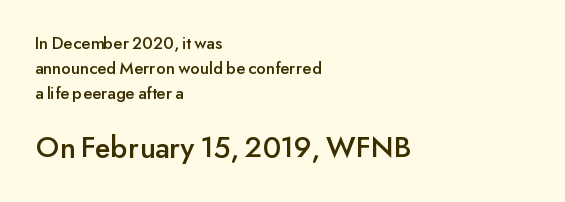
Q: Is the text italic (slanted)? A: No, it is upright.
Q: Is the typeface a serif or a sans-serif typeface? A: Sans-serif.
Q: Is the text underlined? A: No.
Q: How is the paragraph aligned? A: Left-aligned.
Q: Is the spacing between letters normal or unusually wide? A: Normal.
Q: Is the spacing between lines tight, normal or loose? A: Normal.
Q: Which block of text is set in a larger size, the first (top) or the second (bottom)? A: The second (bottom) one.
Q: Width (condensed, normal, or wide)? A: Normal.
Q: Stroke contrast? A: Low.
Q: x-height? A: Small.
Q: Monospaced? A: No.
